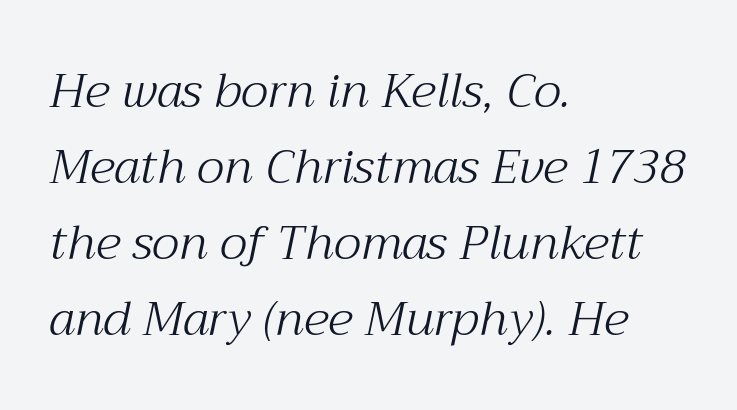
The image shows 48 px light serif type, italic (leaning right); set left-aligned, normal line spacing (1.58x), normal letter spacing, not underlined; medium stroke contrast and a medium x-height.
